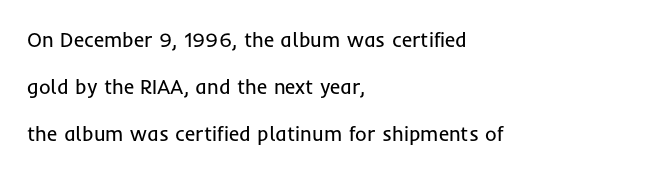
Q: Is the text bold? A: No.
Q: Is the text italic (slanted)? A: No, it is upright.
Q: Is the text underlined? A: No.
Q: How is the paragraph aligned? A: Left-aligned.
Q: Is the spacing between letters normal or unusually wide? A: Normal.
Q: Is the spacing between lines tight, normal or loose? A: Loose.
